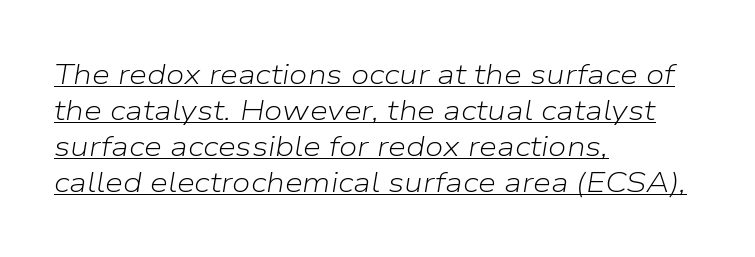
Q: Is the text bold? A: No.
Q: Is the text italic (slanted)? A: Yes, it leans right by about 9 degrees.
Q: Is the text underlined? A: Yes.
Q: How is the paragraph aligned? A: Left-aligned.
Q: Is the spacing between letters normal or unusually wide? A: Normal.
Q: Width (condensed, normal, or wide)? A: Normal.
Q: Stroke contrast? A: Low.
Q: x-height? A: Medium.
Q: Monospaced? A: No.
